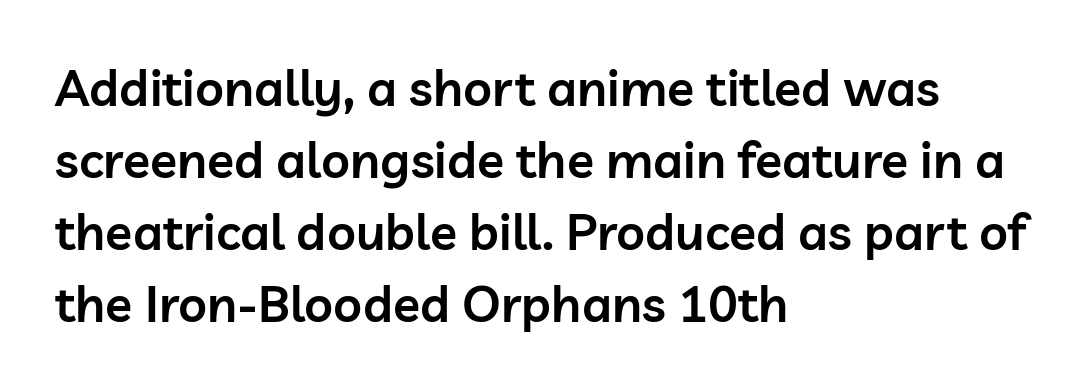
Emphasis by weight is partial: semibold. The font's upright variant was chosen for this text. The gap between lines stays unmarked. Typographically, this falls in the sans-serif category.
